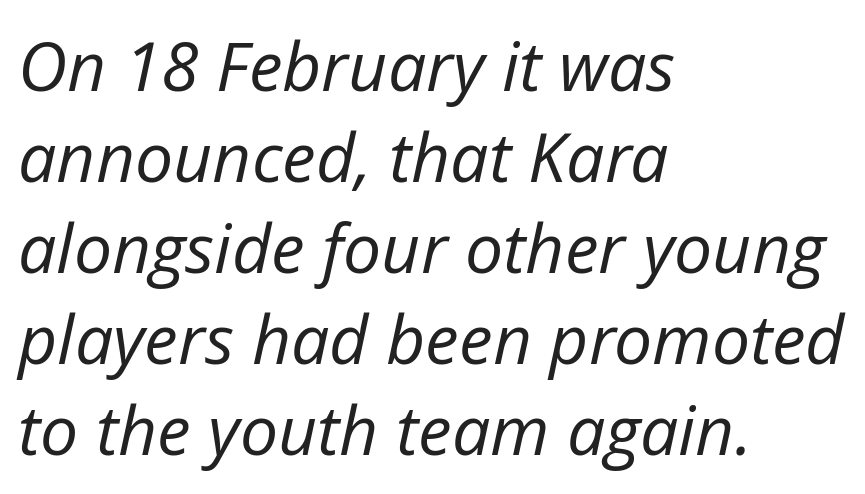
This sample is left-justified, so line endings fall wherever the words run out. The space between consecutive lines is moderate. The baseline area is clear. The specimen reads as italic at a glance. The rendering uses natural spacing where letterforms have individual widths.
